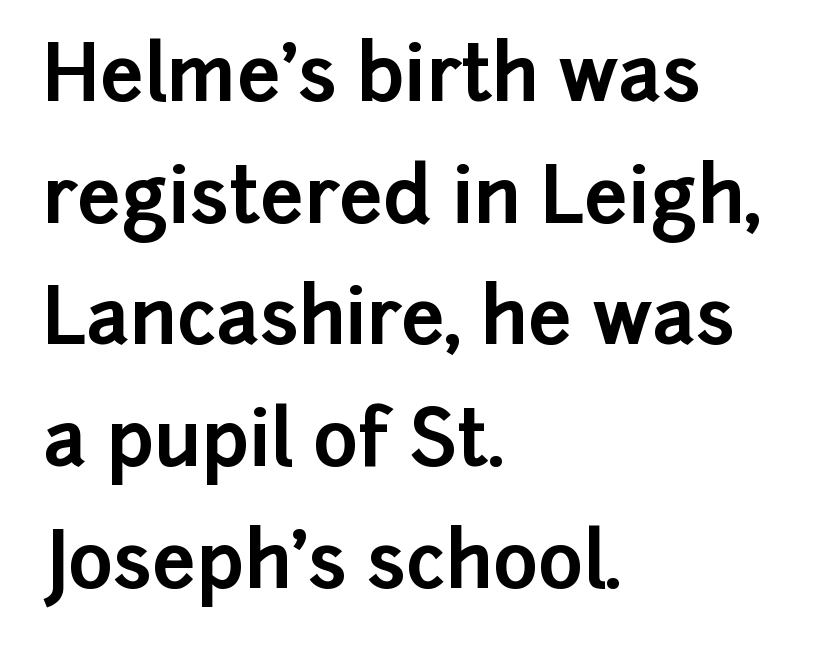
Q: Is the text bold? A: Yes.
Q: Is the text italic (slanted)? A: No, it is upright.
Q: Is the typeface a serif or a sans-serif typeface? A: Sans-serif.
Q: Is the text underlined? A: No.
Q: How is the paragraph aligned? A: Left-aligned.
Q: Is the spacing between letters normal or unusually wide? A: Normal.
Q: Is the spacing between lines tight, normal or loose? A: Normal.
Q: Width (condensed, normal, or wide)? A: Normal.
Q: Stroke contrast? A: Low.
Q: x-height? A: Medium.
Q: Monospaced? A: No.
